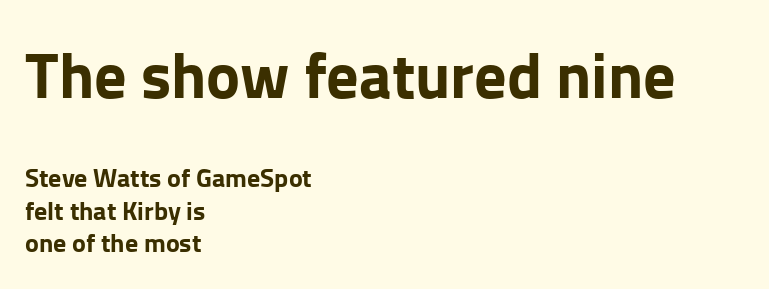
I'd call this a sans setting — the letters go barefoot. Horizontal alignment here is leftward, the default for most running prose. Does extra space separate the letters? No, they use regular spacing. Vertically, the passage feels balanced, rows spaced as you'd expect. These words are printed bold, with thick strokes throughout. Every character sits straight up, as roman type does.
